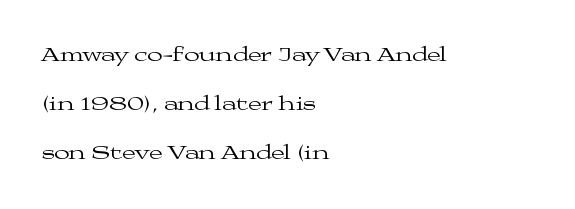
Is there much room between lines? Yes — plenty of vertical air separates them. Nobody drew a line under any word here. Is there any slant? The stems are plumb. The letterforms sit at book weight or below. Leftover space on each line is placed entirely after the last word. In terms of letterspacing, this is plain default setting.
